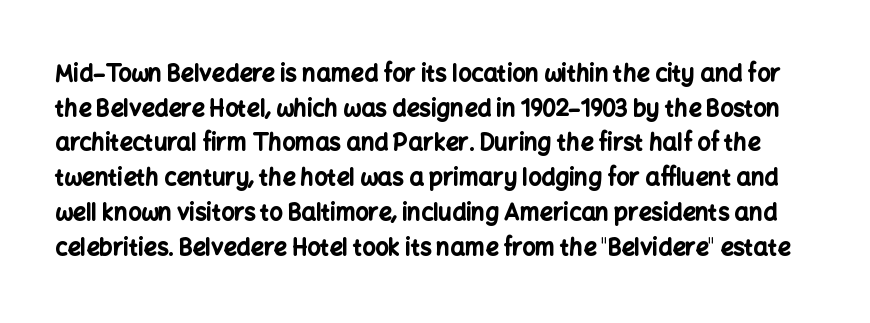
{"italic": "no", "bold": "yes", "underline": "no", "line_spacing": "normal", "line_spacing_ratio": 1.51, "letter_spacing": "normal", "letter_spacing_em": 0.0, "glyph_px": 23}
